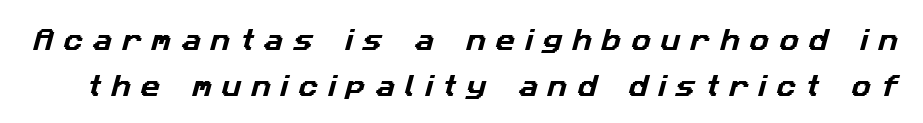
{"underline": "no", "line_spacing": "loose", "line_spacing_ratio": 1.93, "letter_spacing": "wide", "letter_spacing_em": 0.42, "glyph_px": 24}
